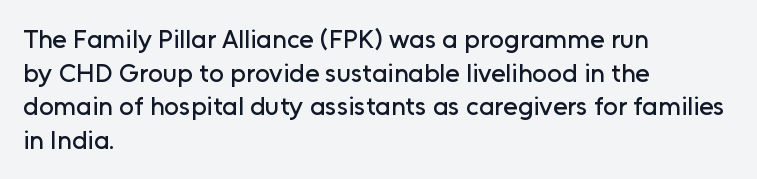
{"italic": "no", "underline": "no", "align": "left", "line_spacing": "normal", "line_spacing_ratio": 1.29, "letter_spacing": "normal", "letter_spacing_em": 0.0, "glyph_px": 26}
